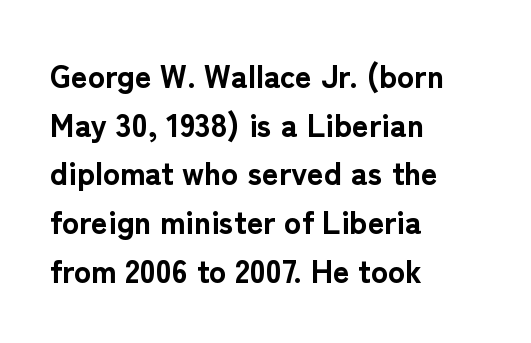
The image shows 32 px bold sans-serif type, upright; set left-aligned, normal line spacing (1.52x), normal letter spacing, not underlined; low stroke contrast and a medium x-height.
